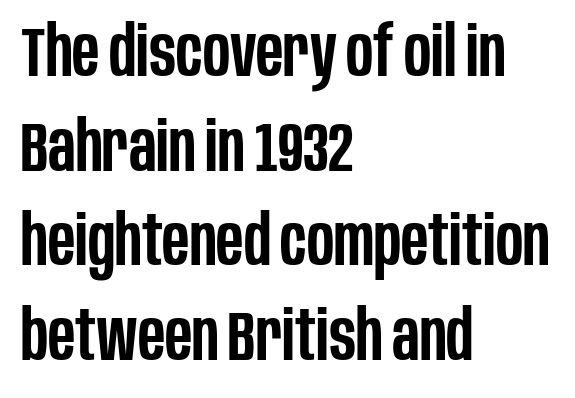
The image shows 69 px semibold, condensed sans-serif type, upright; set left-aligned, normal line spacing (1.37x), normal letter spacing, not underlined; low stroke contrast and a large x-height.
